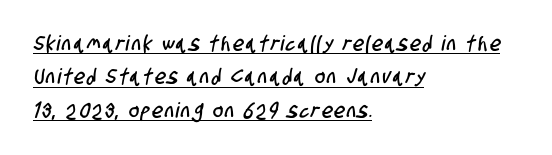
{"underline": "yes", "align": "left", "line_spacing": "normal", "line_spacing_ratio": 1.59, "glyph_px": 21}
